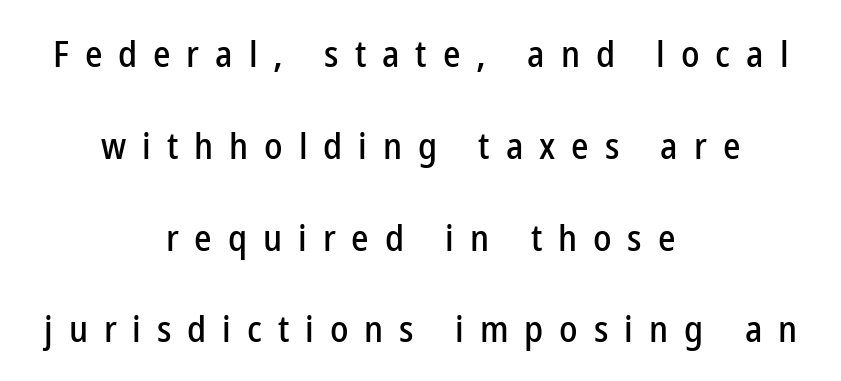
The image shows 37 px condensed sans-serif type, upright; set centered, loose line spacing (2.48x), unusually wide letter spacing (+0.43 em), not underlined; low stroke contrast and a medium x-height.
